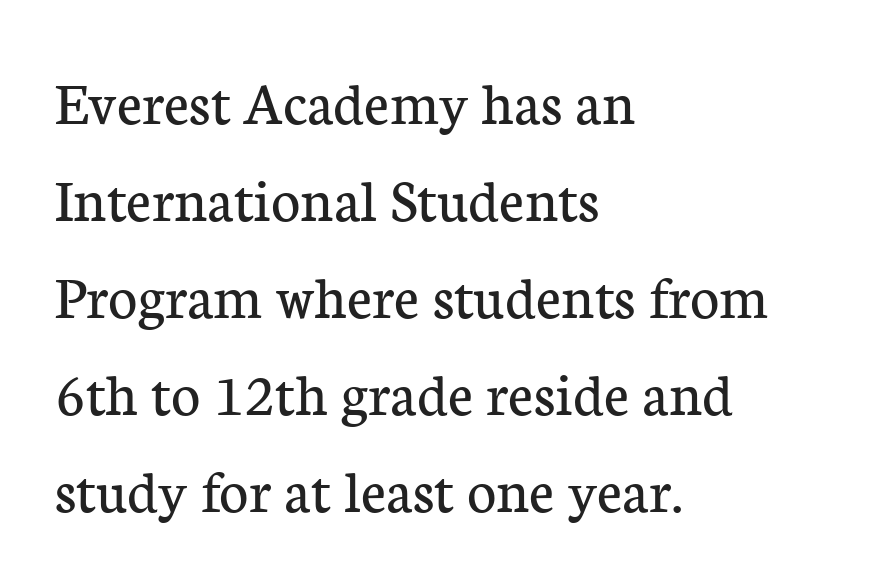
The image shows 63 px regular-weight serif type, upright; set left-aligned, normal line spacing (1.54x), normal letter spacing, not underlined; low stroke contrast and a medium x-height.
